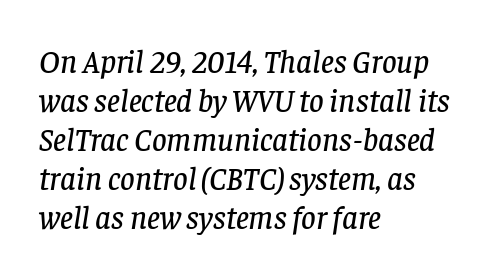
The string is rendered with underlining switched off. Yep, those are serifs on the letters. Honestly, the letter spacing is just normal — you wouldn't notice it. Every row of glyphs begins at an identical x-position on the left.
